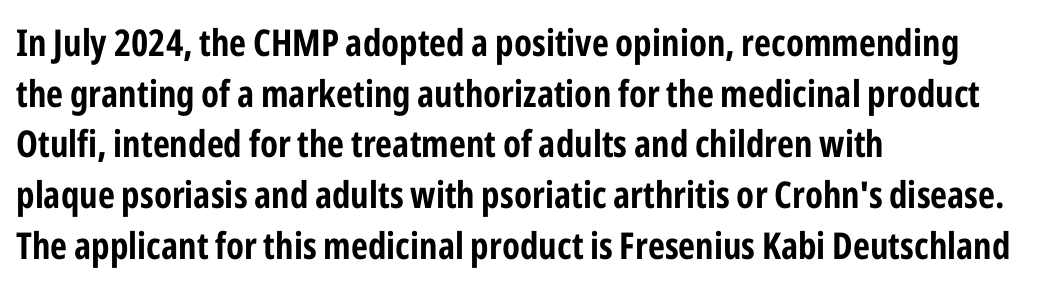
{"serif": "no", "italic": "no", "bold": "yes", "weight": "bold", "width": "condensed", "stroke_contrast": "low", "x_height": "medium", "monospaced": "no", "underline": "no", "align": "left", "line_spacing": "normal", "line_spacing_ratio": 1.37, "letter_spacing": "normal", "letter_spacing_em": 0.0, "glyph_px": 37}
